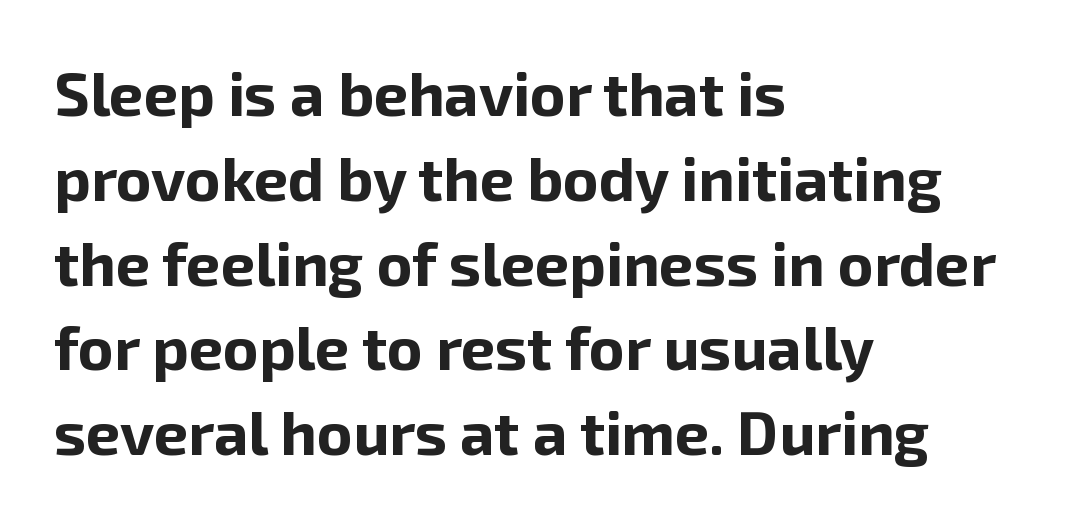
Q: Is the text bold? A: Yes.
Q: Is the text italic (slanted)? A: No, it is upright.
Q: Is the typeface a serif or a sans-serif typeface? A: Sans-serif.
Q: Is the text underlined? A: No.
Q: How is the paragraph aligned? A: Left-aligned.
Q: Is the spacing between letters normal or unusually wide? A: Normal.
Q: Is the spacing between lines tight, normal or loose? A: Normal.
Q: Width (condensed, normal, or wide)? A: Normal.
Q: Stroke contrast? A: Low.
Q: x-height? A: Medium.
Q: Monospaced? A: No.
